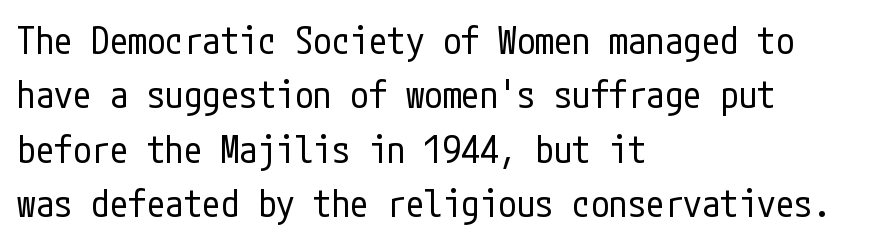
Q: Is the text bold? A: No.
Q: Is the text italic (slanted)? A: No, it is upright.
Q: Is the typeface a serif or a sans-serif typeface? A: Sans-serif.
Q: Is the text underlined? A: No.
Q: How is the paragraph aligned? A: Left-aligned.
Q: Is the spacing between letters normal or unusually wide? A: Normal.
Q: Is the spacing between lines tight, normal or loose? A: Normal.
Q: Width (condensed, normal, or wide)? A: Condensed.
Q: Stroke contrast? A: Low.
Q: x-height? A: Medium.
